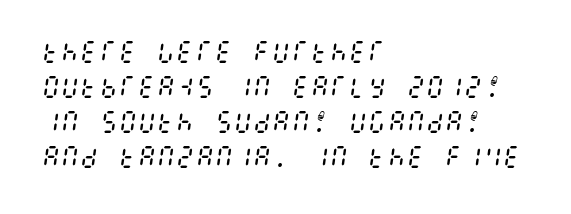
{"italic": "yes", "lean": "right", "slant_degrees": 8, "bold": "no", "underline": "no", "align": "left", "line_spacing": "normal", "line_spacing_ratio": 1.46, "letter_spacing": "normal", "letter_spacing_em": 0.0, "glyph_px": 24}
